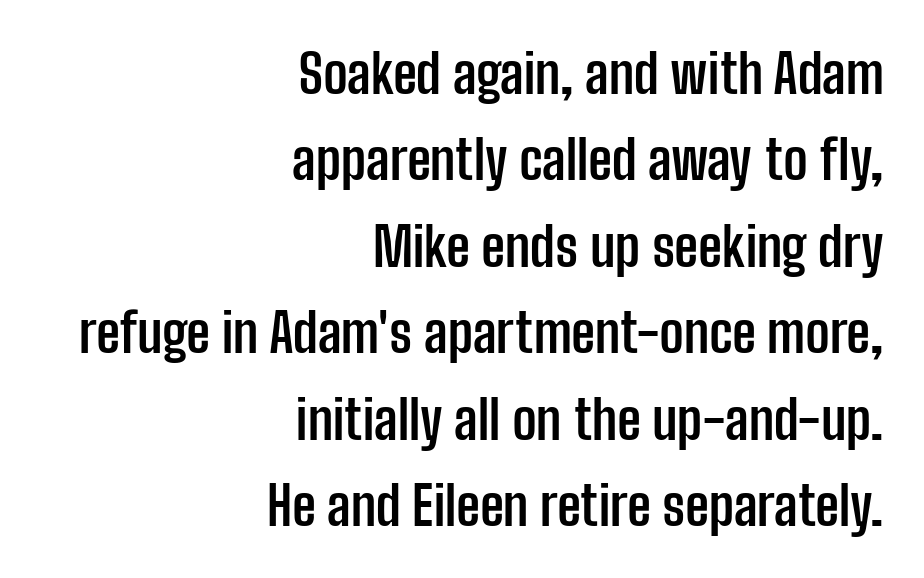
Q: Is the text bold? A: Yes.
Q: Is the text italic (slanted)? A: No, it is upright.
Q: Is the typeface a serif or a sans-serif typeface? A: Sans-serif.
Q: Is the text underlined? A: No.
Q: How is the paragraph aligned? A: Right-aligned.
Q: Is the spacing between letters normal or unusually wide? A: Normal.
Q: Is the spacing between lines tight, normal or loose? A: Normal.
Q: Width (condensed, normal, or wide)? A: Condensed.
Q: Stroke contrast? A: Low.
Q: x-height? A: Medium.
Q: Monospaced? A: No.
